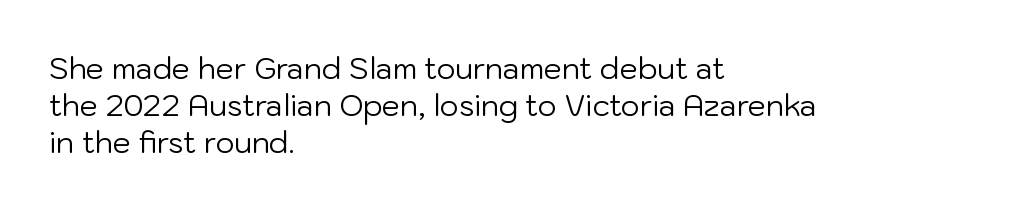
{"serif": "no", "italic": "no", "bold": "no", "weight": "regular", "width": "normal", "stroke_contrast": "low", "x_height": "medium", "monospaced": "no", "underline": "no", "align": "left", "line_spacing": "normal", "line_spacing_ratio": 1.27, "letter_spacing": "normal", "letter_spacing_em": 0.0, "glyph_px": 29}
